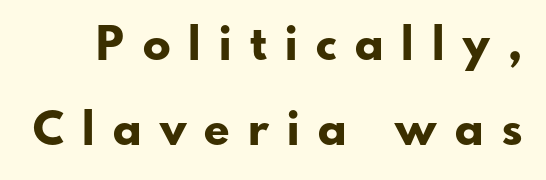
You can tell from the bare stems that sans-serif type was used. You could not count columns in this text — the font is proportionally spaced. These lines were composed using upright roman letters. Inter-character spacing is expanded well beyond the font's built-in metrics. Compared with an ordinary text face, these strokes are far heavier — a full bold.
